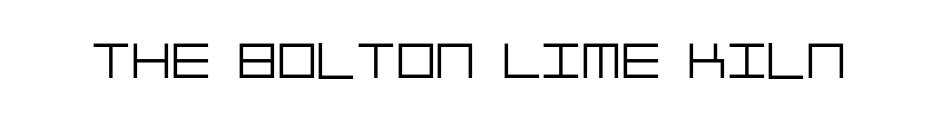
{"serif": "no", "italic": "no", "bold": "no", "weight": "light", "width": "normal", "stroke_contrast": "low", "x_height": "large", "underline": "no", "letter_spacing": "normal", "letter_spacing_em": 0.0, "glyph_px": 53}
